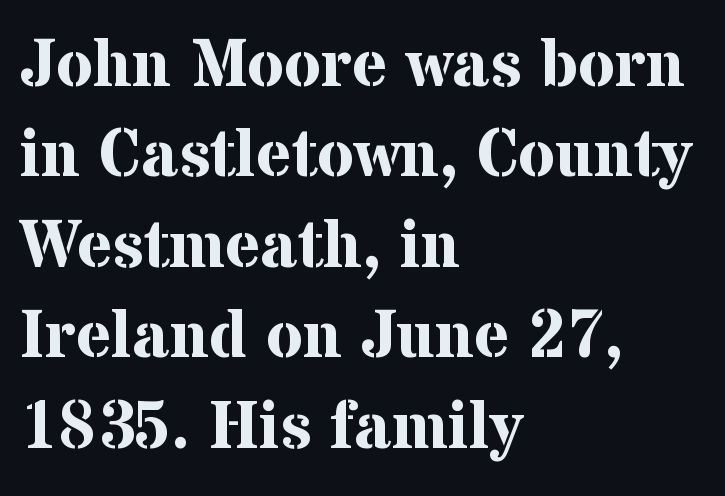
Q: Is the text bold? A: Yes.
Q: Is the text italic (slanted)? A: No, it is upright.
Q: Is the typeface a serif or a sans-serif typeface? A: Serif.
Q: Is the text underlined? A: No.
Q: How is the paragraph aligned? A: Left-aligned.
Q: Is the spacing between letters normal or unusually wide? A: Normal.
Q: Is the spacing between lines tight, normal or loose? A: Normal.
Q: Width (condensed, normal, or wide)? A: Normal.
Q: Stroke contrast? A: Medium.
Q: x-height? A: Medium.
Q: Monospaced? A: No.
